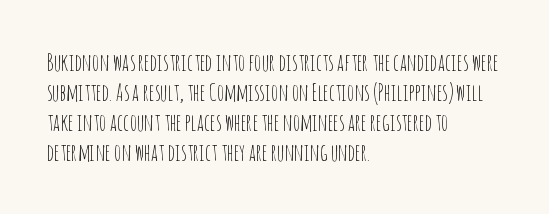
{"italic": "no", "bold": "no", "underline": "no", "align": "left", "line_spacing": "normal", "line_spacing_ratio": 1.3, "letter_spacing": "normal", "letter_spacing_em": 0.0, "glyph_px": 23}
